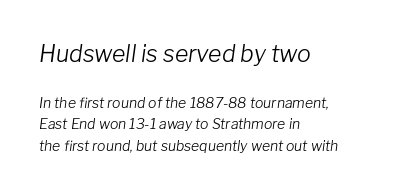
The image shows 23 px text type, italic (leaning right); set left-aligned, normal line spacing (1.57x), normal letter spacing, not underlined; the first (top) block is 1.64x larger.
